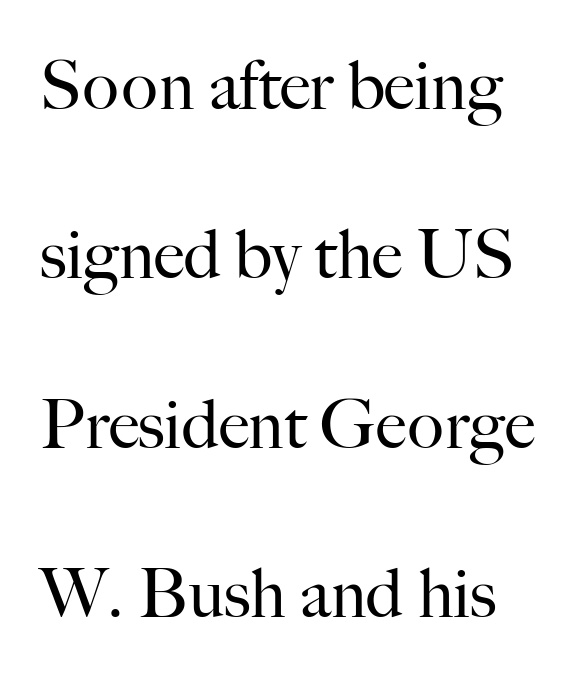
Here the designer chose a conventional face with non-uniform glyph widths. Old-style or modern, the face here clearly has serifs. On a weight scale, this lands at 450 or below. Each word holds together tightly as a unit, with standard inter-letter gaps. The type sits square on the baseline with zero lean. Vertical spacing — loose.
